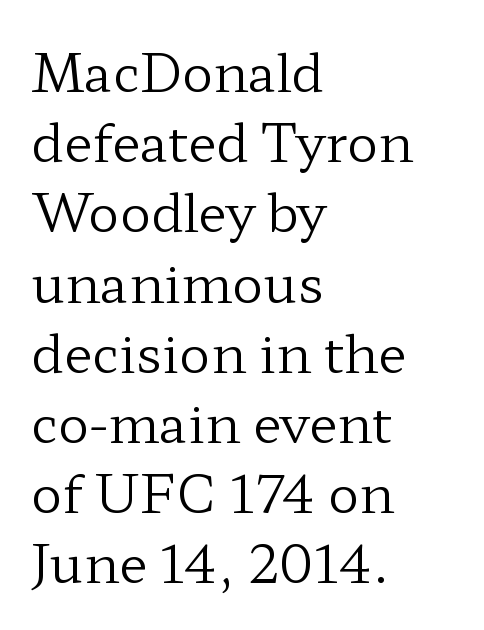
Little horizontal feet cap the strokes, marking this as serif type. Honestly, the letter spacing is just normal — you wouldn't notice it. The baseline area is clear. Here the designer chose a conventional face with non-uniform glyph widths.
